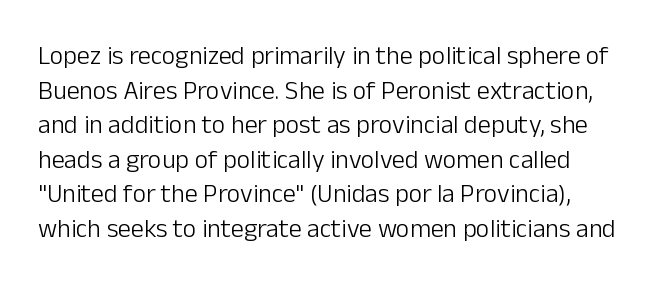
Q: Is the text bold? A: No.
Q: Is the text italic (slanted)? A: No, it is upright.
Q: Is the text underlined? A: No.
Q: Is the spacing between letters normal or unusually wide? A: Normal.
Q: Is the spacing between lines tight, normal or loose? A: Normal.
